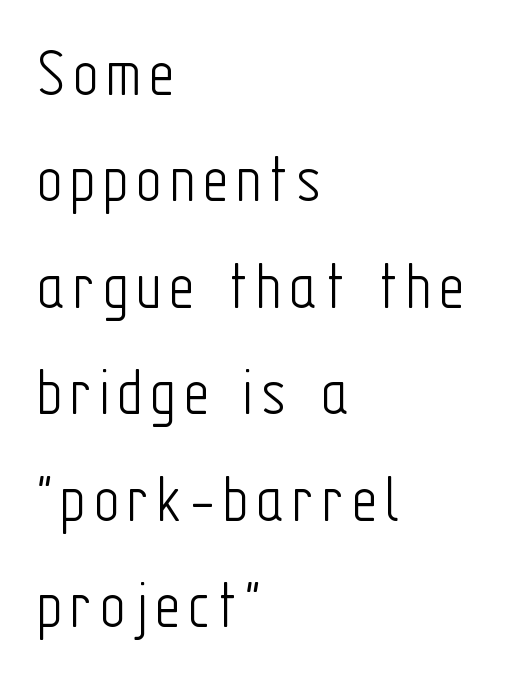
Notice how descenders clear the ascenders below comfortably — that's standard leading. Quick note: underline off. These lines are rendered in a variable-pitch font. Short and long lines alike share a common starting point at left. The lettering holds an erect, upright posture throughout. A typesetter would label this face a sans.
